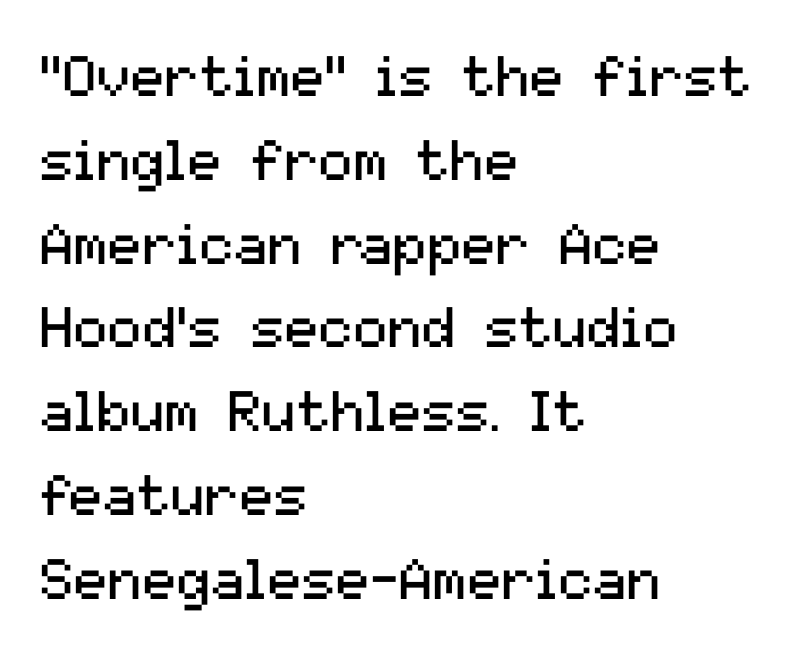
Which margin do the lines hug? The left one — the right edge is uneven. Vertically, the passage feels balanced, rows spaced as you'd expect. Think of a printed novel: that variable character pitch is what you see here. Plain, unruled lines of type.
